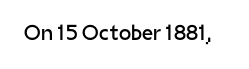
Q: Is the text bold? A: No.
Q: Is the text italic (slanted)? A: No, it is upright.
Q: Is the text underlined? A: No.
Q: Is the spacing between letters normal or unusually wide? A: Normal.
